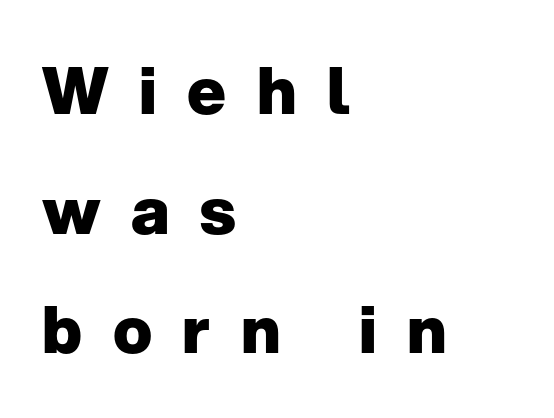
{"serif": "no", "italic": "no", "bold": "yes", "weight": "heavy", "width": "normal", "stroke_contrast": "low", "x_height": "medium", "monospaced": "no", "underline": "no", "align": "left", "line_spacing_ratio": 1.84, "letter_spacing": "wide", "letter_spacing_em": 0.47, "glyph_px": 65}
